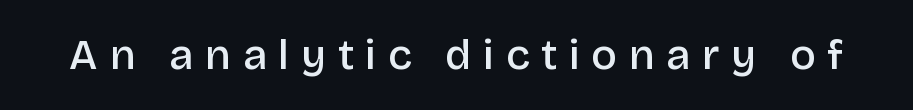
Q: Is the text bold? A: Semi-bold.
Q: Is the text italic (slanted)? A: No, it is upright.
Q: Is the typeface a serif or a sans-serif typeface? A: Sans-serif.
Q: Is the text underlined? A: No.
Q: Is the spacing between letters normal or unusually wide? A: Unusually wide.
Q: Width (condensed, normal, or wide)? A: Normal.
Q: Stroke contrast? A: Low.
Q: x-height? A: Large.
Q: Monospaced? A: No.
